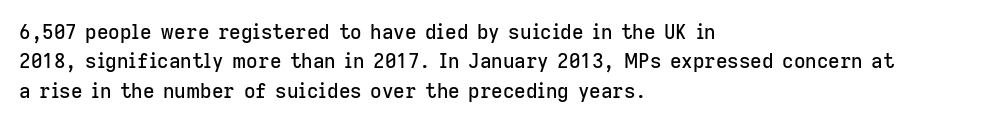
The image shows 20 px text type, upright; set left-aligned, normal line spacing (1.47x), normal letter spacing, not underlined.
